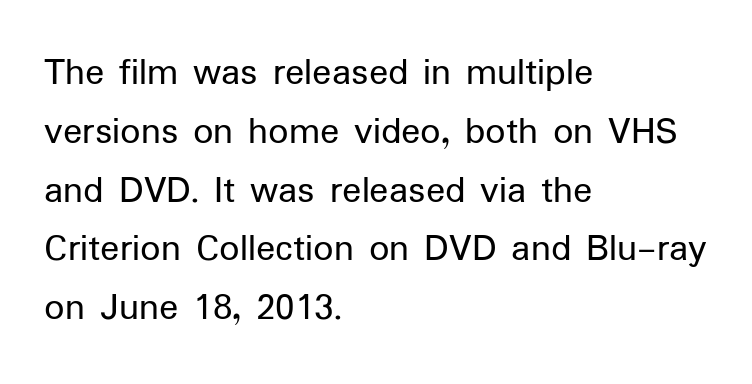
The designer left line spacing at the default. Beneath every word, the page is bare. Stems here are at most as thick as an everyday book face. Spacing verdict: proportional, widths tailored to each character.
